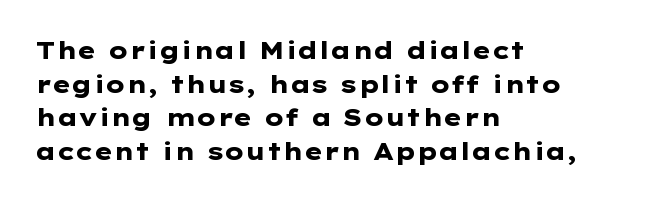
Any mark beneath the type? The region is blank. Regular leading. The face used here is rendered with its standard letterfit. These words are printed bold, with thick strokes throughout. Italic? Not at all — the glyphs are vertical. Left-aligned paragraph, ragged on the right.
